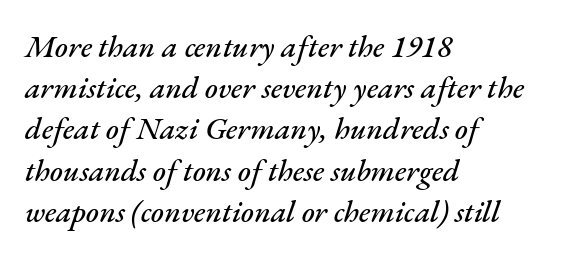
Rows of type keep a routine distance in the vertical direction. The paragraph has a hard left edge and a soft right edge. Every character sits at an angle, as italics do. Only glyphs here, with clear space below each row. You could not count columns in this text — the font is proportionally spaced. Nobody touched the tracking dial on this one.
